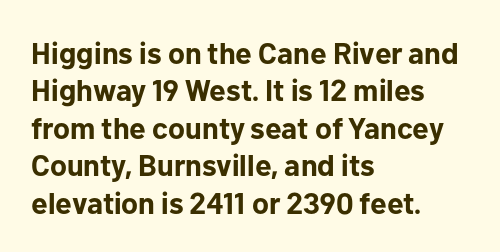
No extra tracking has been applied to these lines. Quick note: not italic, upright. Students, this is bold: see how much ink each stroke carries. Glance below the letters and you will spot only blank space. The passage shown is typed in a proportional face where columns would drift.
